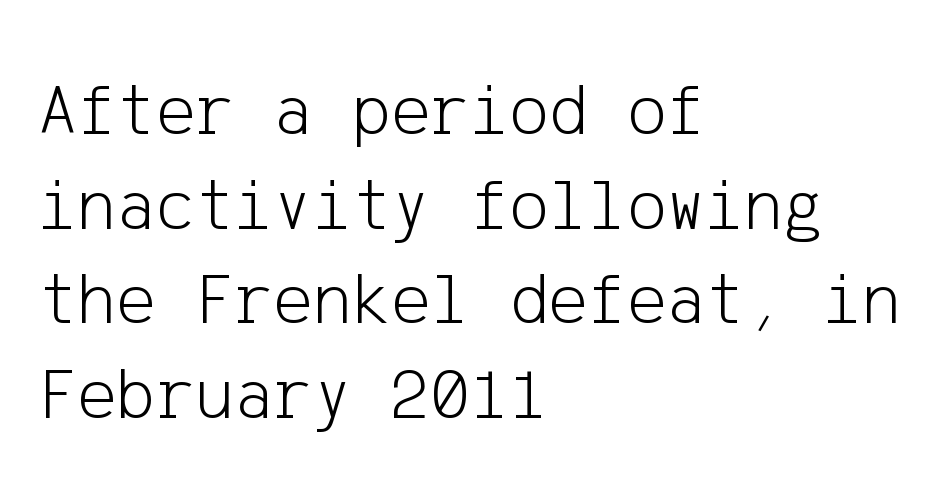
What kind of face is this? One without serifs — a sans. Stroke thickness stays within the range of a standard reading face or lighter. The space between consecutive lines is moderate. Tracking here is standard; glyphs follow each other at the usual distance. Unlike italic type, these characters show no tilt at all. Quick note: underline off.
